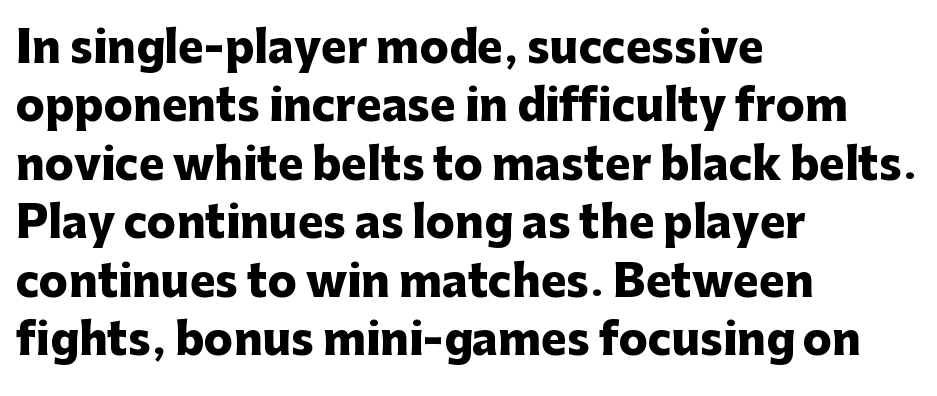
Do the characters align in a grid? No, the font is proportional. I'd describe the lettering as bold — thick and assertive. Rule under the text: the space is simply empty. The letters carry no serifs — their stems end cleanly without finishing strokes.
